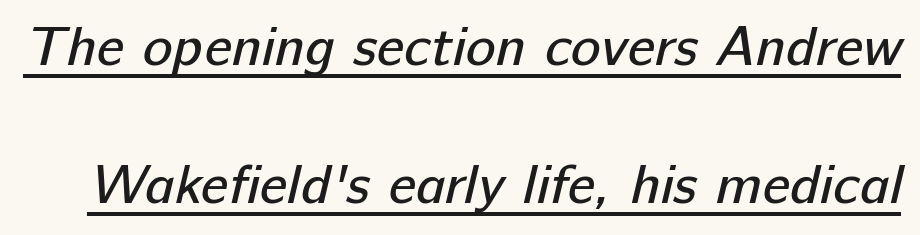
Think of a printed novel: that variable character pitch is what you see here. Glance below the letters and you will spot a drawn line. Students, observe: this is what heavily led, spacious text looks like. On a weight scale, this lands at 450 or below. The glyphs in this specimen are sans serif.
